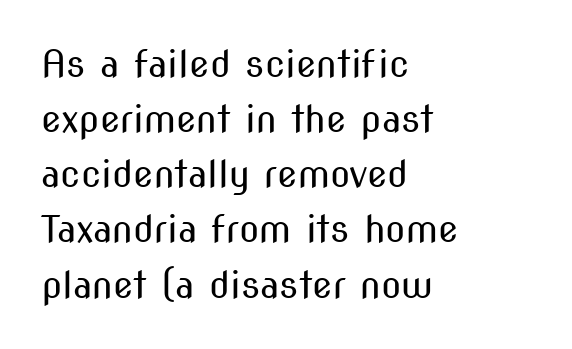
The image shows 37 px regular-weight, condensed sans-serif type, upright; set left-aligned, normal line spacing (1.49x), normal letter spacing, not underlined; medium stroke contrast and a medium x-height.
